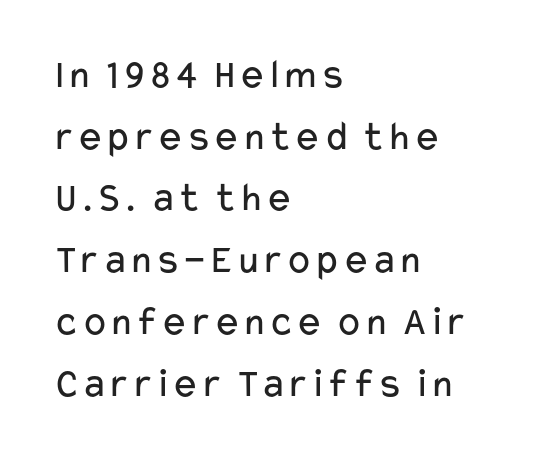
The image shows 42 px regular-weight, wide sans-serif type, upright; set left-aligned, normal line spacing (1.47x), normal letter spacing, not underlined; low stroke contrast and a medium x-height.
